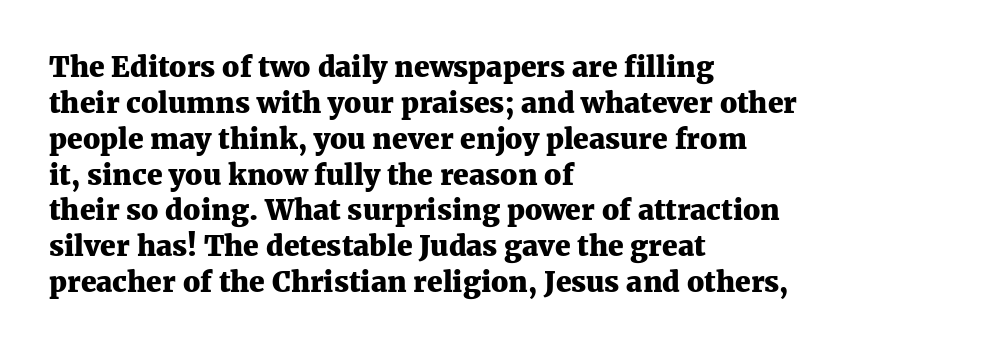
The image shows 28 px heavy serif type, upright; set left-aligned, normal line spacing (1.28x), normal letter spacing, not underlined; medium stroke contrast and a medium x-height.
